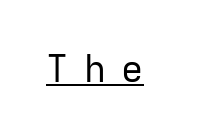
The image shows 37 px regular-weight sans-serif type, upright, monospaced; set unusually wide letter spacing (+0.42 em), underlined; low stroke contrast and a medium x-height.
